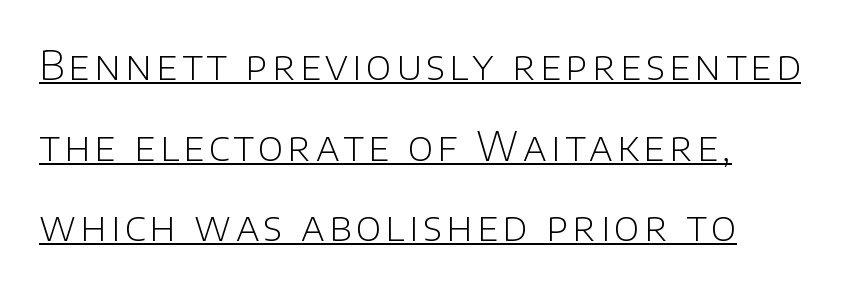
Q: Is the text bold? A: No.
Q: Is the text italic (slanted)? A: No, it is upright.
Q: Is the typeface a serif or a sans-serif typeface? A: Sans-serif.
Q: Is the text underlined? A: Yes.
Q: Is the spacing between lines tight, normal or loose? A: Loose.
Q: Width (condensed, normal, or wide)? A: Normal.
Q: Stroke contrast? A: Low.
Q: x-height? A: Large.
Q: Monospaced? A: No.
